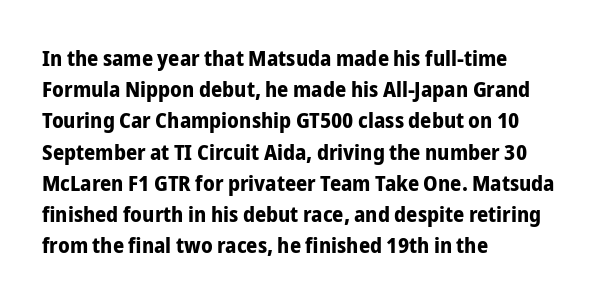
Q: Is the text bold? A: Yes.
Q: Is the text italic (slanted)? A: No, it is upright.
Q: Is the text underlined? A: No.
Q: How is the paragraph aligned? A: Left-aligned.
Q: Is the spacing between letters normal or unusually wide? A: Normal.
Q: Is the spacing between lines tight, normal or loose? A: Normal.
